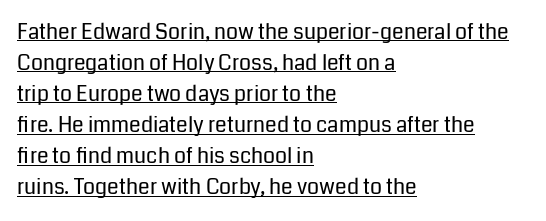
Decoration check: the copy is underlined. Counters stay open thanks to moderate or lighter strokes. The type sits square on the baseline with zero lean. Vertical spacing — default. Does the copy run flush right? No — it runs flush left. Tracking value appears to be zero — textbook default spacing.
